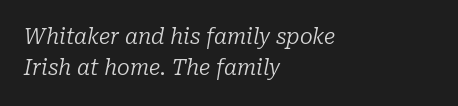
Interline gaps are of average width in this sample. The letters look calm and open, with moderate or lighter stems. Line starts are locked; line ends wander. The passage shown is not underscored anywhere.
